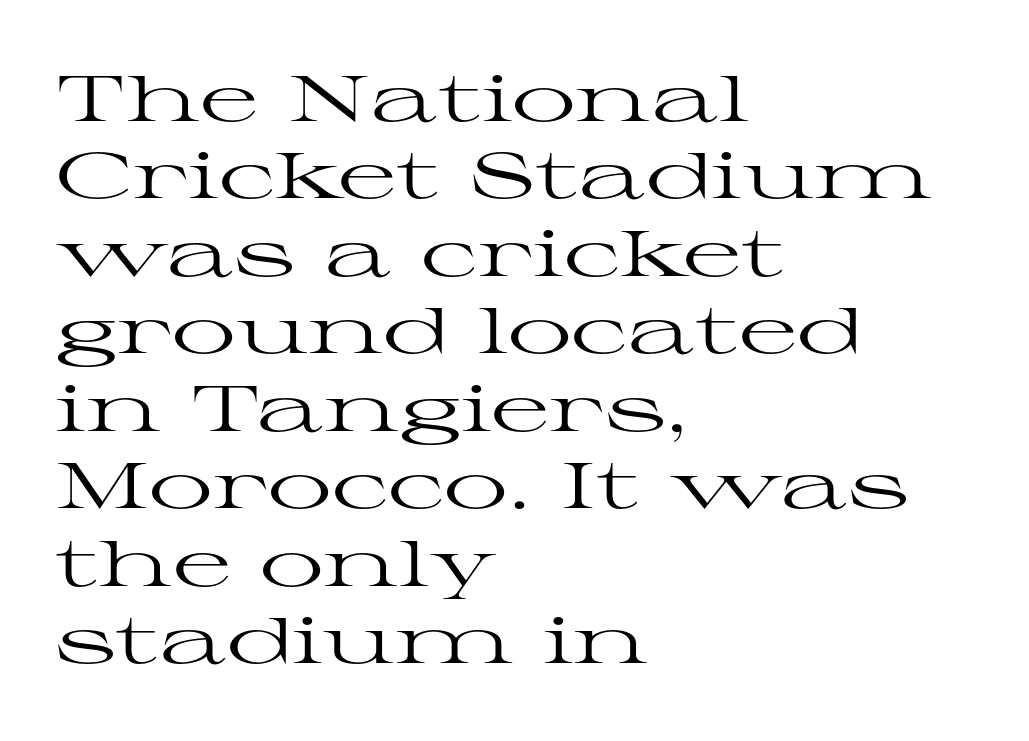
Tracking here is standard; glyphs follow each other at the usual distance. Posture: straight, roman, zero tilt. The letters advance in unequal steps, a hallmark of proportional type. A classic flush-left, rag-right setting is used for this passage. Quick note: underline off.
